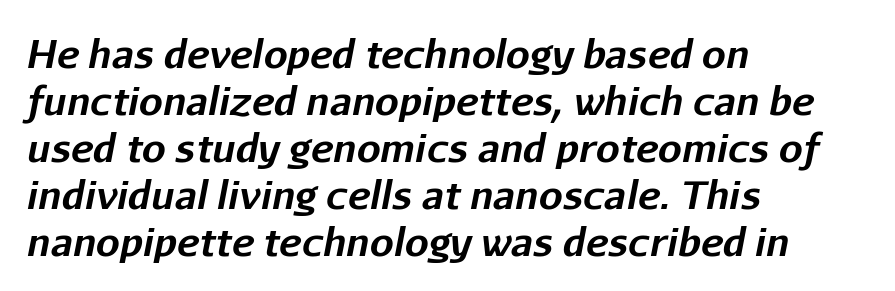
The image shows 38 px bold type, italic (leaning right); set left-aligned, line spacing 1.24x, normal letter spacing, not underlined; low stroke contrast and a medium x-height.
